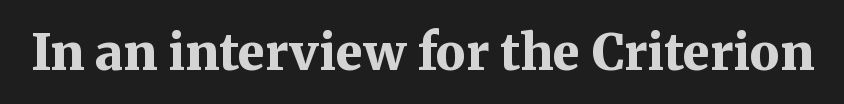
The image shows 50 px bold serif type, upright; set normal letter spacing, not underlined; medium stroke contrast and a medium x-height.
